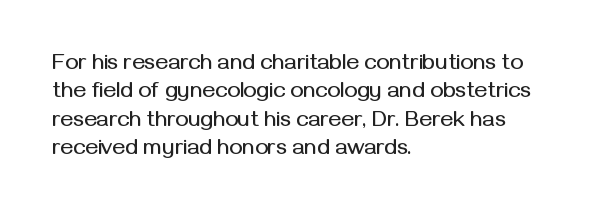
Does extra space separate the letters? No, they use regular spacing. Rows of type keep a routine distance in the vertical direction. Descender tails drop into unmarked territory. No italicization has been applied; the sample stays upright.
